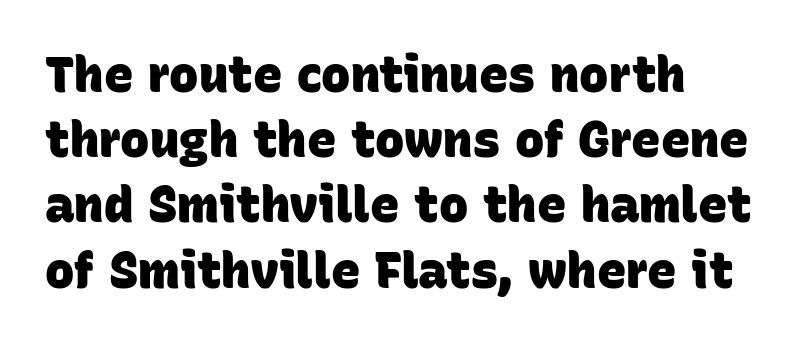
The image shows 49 px heavy sans-serif type; set normal line spacing (1.33x), normal letter spacing, not underlined; low stroke contrast and a large x-height.
